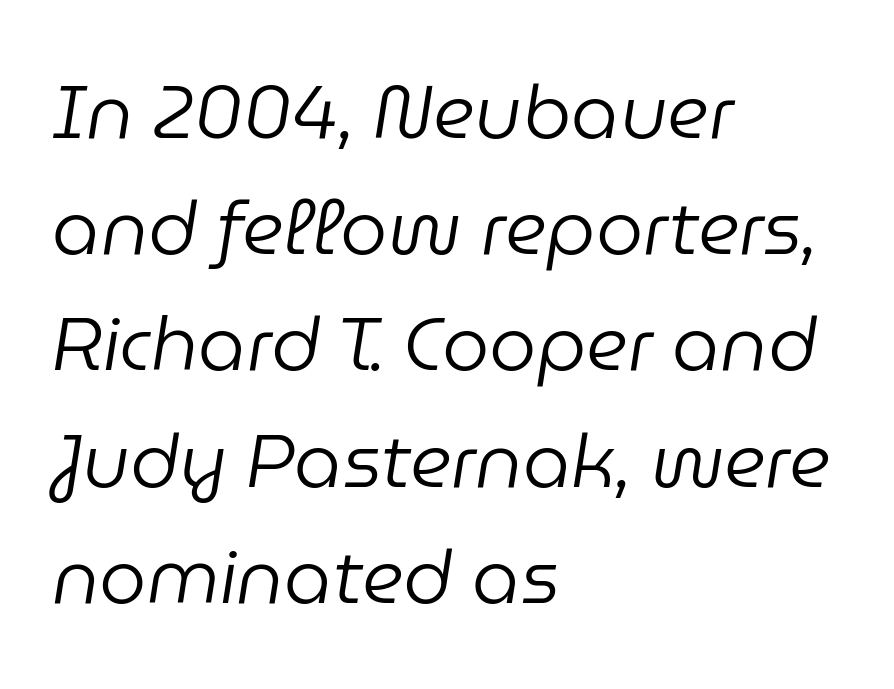
The typesetter chose a ragged-right arrangement here. Notice how descenders clear the ascenders below comfortably — that's standard leading. Characters are canted at an angle relative to the baseline's perpendicular. A light-to-regular cut is what we see here. This sample uses plain, unmodified letter spacing.
